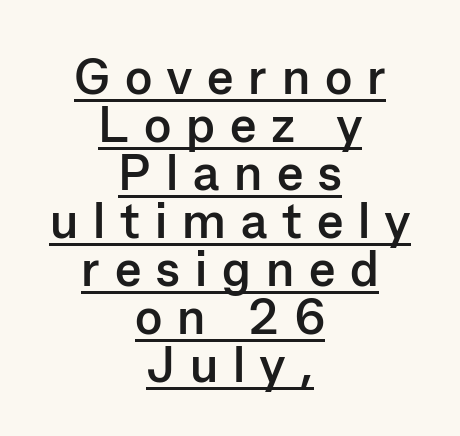
{"serif": "no", "italic": "no", "bold": "yes", "weight": "semibold", "width": "normal", "stroke_contrast": "low", "x_height": "medium", "monospaced": "no", "underline": "yes", "align": "center", "line_spacing": "tight", "line_spacing_ratio": 0.96, "letter_spacing": "wide", "letter_spacing_em": 0.3, "glyph_px": 50}
